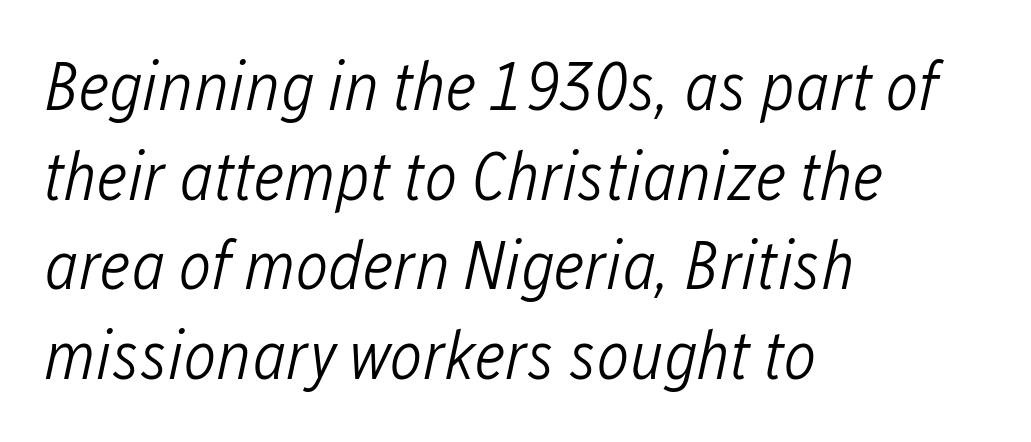
{"italic": "yes", "lean": "right", "slant_degrees": 12, "bold": "no", "weight": "light", "width": "condensed", "stroke_contrast": "low", "x_height": "medium", "monospaced": "no", "underline": "no", "align": "left", "line_spacing": "normal", "line_spacing_ratio": 1.3, "letter_spacing": "normal", "letter_spacing_em": 0.0, "glyph_px": 69}
